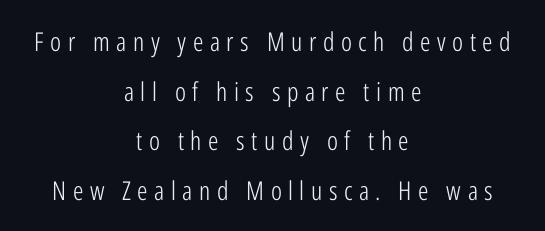
The image shows 26 px text type, upright; set centered, loose line spacing (1.91x), unusually wide letter spacing (+0.25 em), not underlined.
